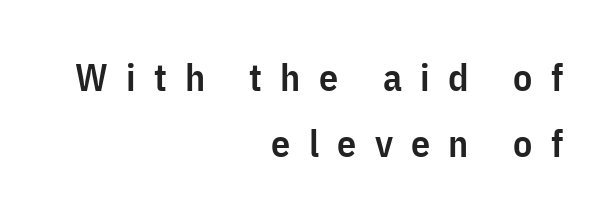
Q: Is the text bold? A: Semi-bold.
Q: Is the text italic (slanted)? A: No, it is upright.
Q: Is the typeface a serif or a sans-serif typeface? A: Sans-serif.
Q: Is the text underlined? A: No.
Q: How is the paragraph aligned? A: Right-aligned.
Q: Is the spacing between letters normal or unusually wide? A: Unusually wide.
Q: Width (condensed, normal, or wide)? A: Condensed.
Q: Stroke contrast? A: Low.
Q: x-height? A: Medium.
Q: Monospaced? A: No.
